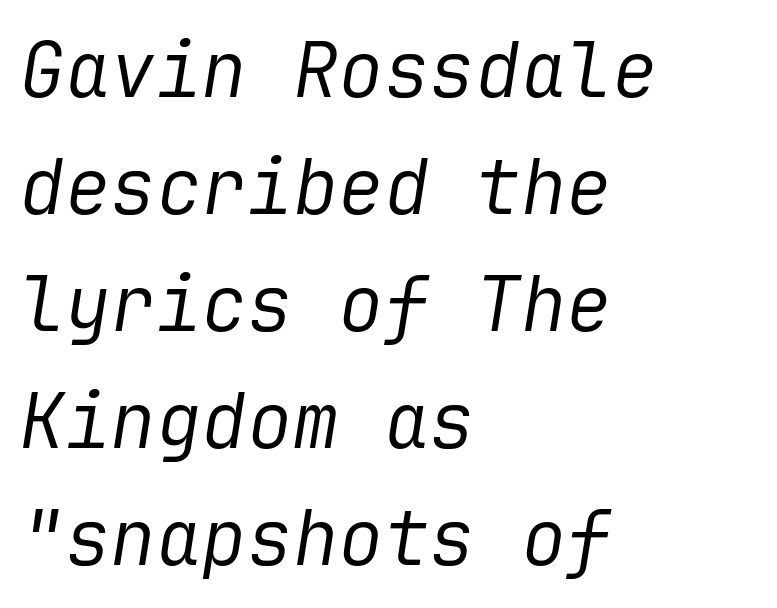
{"italic": "yes", "lean": "right", "slant_degrees": 9, "bold": "no", "weight": "regular", "width": "normal", "stroke_contrast": "low", "x_height": "medium", "underline": "no", "align": "left", "line_spacing": "normal", "line_spacing_ratio": 1.54, "letter_spacing": "normal", "letter_spacing_em": 0.0, "glyph_px": 76}
